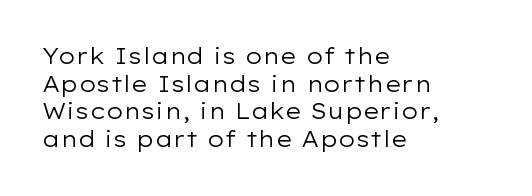
{"italic": "no", "bold": "no", "underline": "no", "align": "left", "line_spacing": "normal", "line_spacing_ratio": 1.26, "letter_spacing": "normal", "letter_spacing_em": 0.0, "glyph_px": 22}
